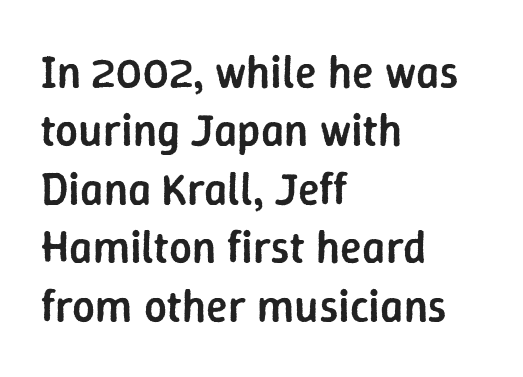
The image shows 45 px semibold sans-serif type, upright; set left-aligned, normal line spacing (1.3x), normal letter spacing, not underlined; low stroke contrast and a medium x-height.
